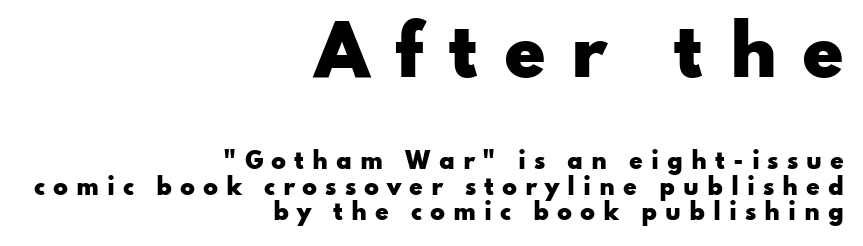
Q: Is the text bold? A: Yes.
Q: Is the text italic (slanted)? A: No, it is upright.
Q: Is the typeface a serif or a sans-serif typeface? A: Sans-serif.
Q: Is the text underlined? A: No.
Q: How is the paragraph aligned? A: Right-aligned.
Q: Is the spacing between letters normal or unusually wide? A: Unusually wide.
Q: Which block of text is set in a larger size, the first (top) or the second (bottom)? A: The first (top) one.
Q: Width (condensed, normal, or wide)? A: Wide.
Q: Stroke contrast? A: Low.
Q: x-height? A: Small.
Q: Monospaced? A: No.
